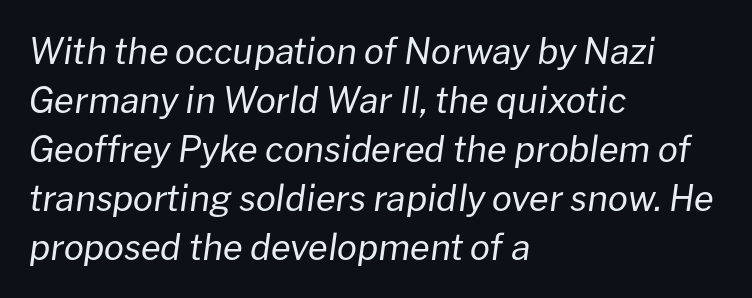
Q: Is the text bold? A: No.
Q: Is the text italic (slanted)? A: Yes, it leans right by about 8 degrees.
Q: Is the text underlined? A: No.
Q: How is the paragraph aligned? A: Left-aligned.
Q: Is the spacing between letters normal or unusually wide? A: Normal.
Q: Is the spacing between lines tight, normal or loose? A: Normal.
Q: Width (condensed, normal, or wide)? A: Normal.
Q: Stroke contrast? A: Low.
Q: x-height? A: Medium.
Q: Monospaced? A: No.
